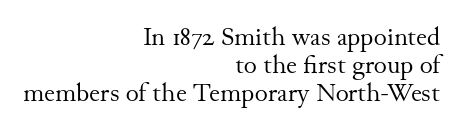
The image shows 25 px text type, upright; set right-aligned, tight line spacing (1.13x), normal letter spacing, not underlined.
